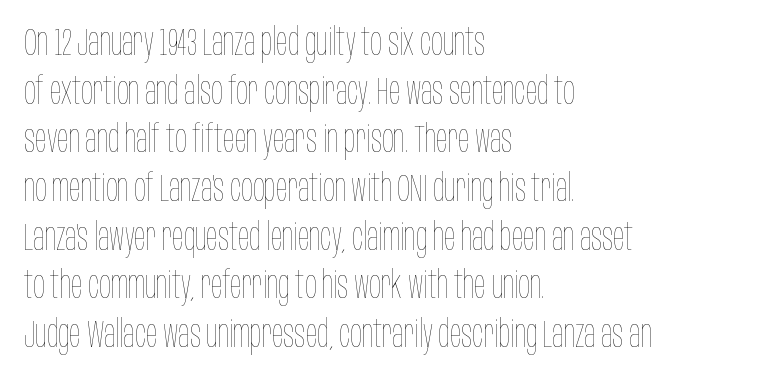
{"italic": "no", "bold": "no", "weight": "thin", "width": "condensed", "stroke_contrast": "low", "x_height": "large", "monospaced": "no", "underline": "no", "align": "left", "line_spacing": "normal", "line_spacing_ratio": 1.28, "letter_spacing": "normal", "letter_spacing_em": 0.0, "glyph_px": 38}
